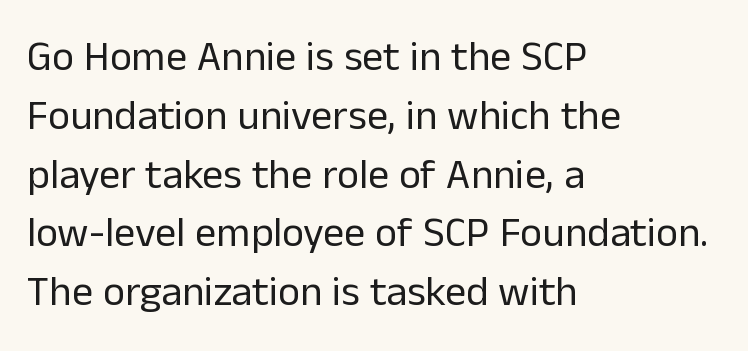
Nobody touched the tracking dial on this one. What kind of face is this? One without serifs — a sans. Do the letters lean? They stand straight. Whoever set this chose a conventional vertical rhythm. The setting favours the left margin, as ordinary paragraphs usually do.
